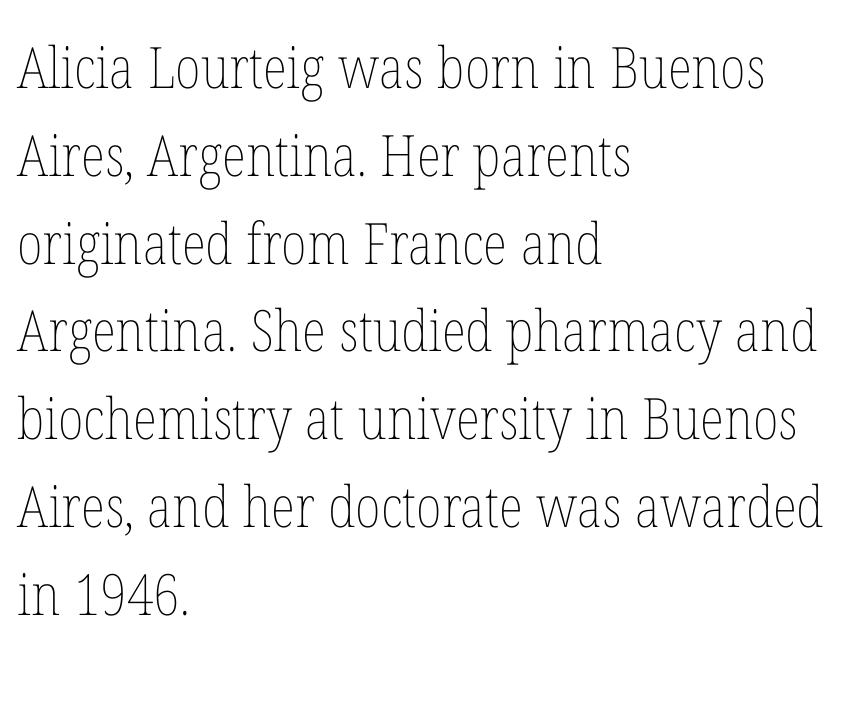
Q: Is the text bold? A: No.
Q: Is the text italic (slanted)? A: No, it is upright.
Q: Is the text underlined? A: No.
Q: How is the paragraph aligned? A: Left-aligned.
Q: Is the spacing between letters normal or unusually wide? A: Normal.
Q: Is the spacing between lines tight, normal or loose? A: Normal.
Q: Width (condensed, normal, or wide)? A: Condensed.
Q: Stroke contrast? A: Low.
Q: x-height? A: Medium.
Q: Monospaced? A: No.
